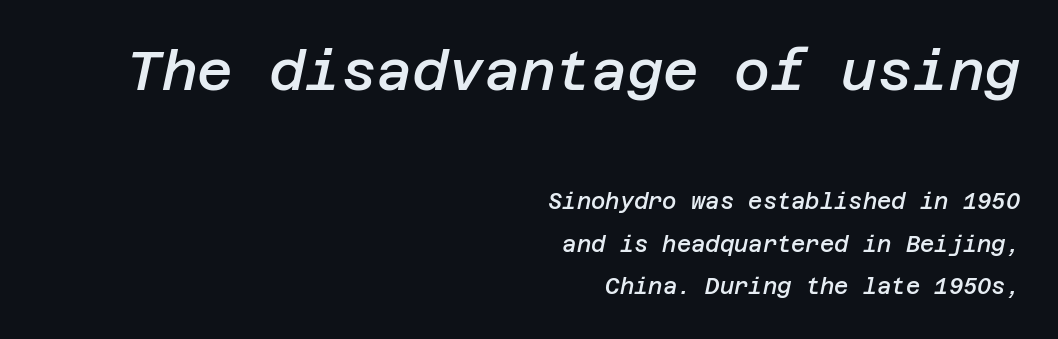
Caption: semibold face, moderately heavy strokes. This layout puts the oversized block above and the modest block below. The rag falls on the left side of this text block. Glance below the letters and you will spot only blank space. If you drew a line through each stem, it would be angled. Successive baselines arrive slowly, with a big drop between each.
